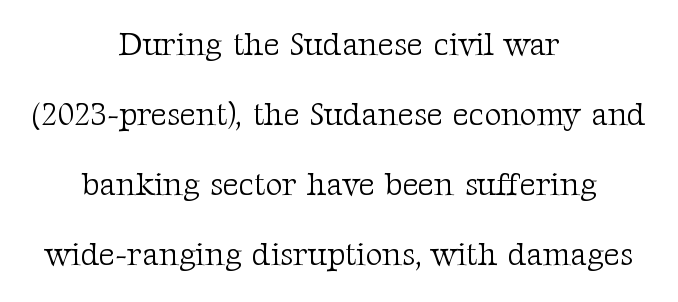
To sum up the face: it has serifs. Each new line begins a long way beneath the previous one. The specimen omits any rule beneath the text block's lines. Look at the tracking — it's just the regular setting, nothing added. The letters stand straight up with perfectly vertical stems.
